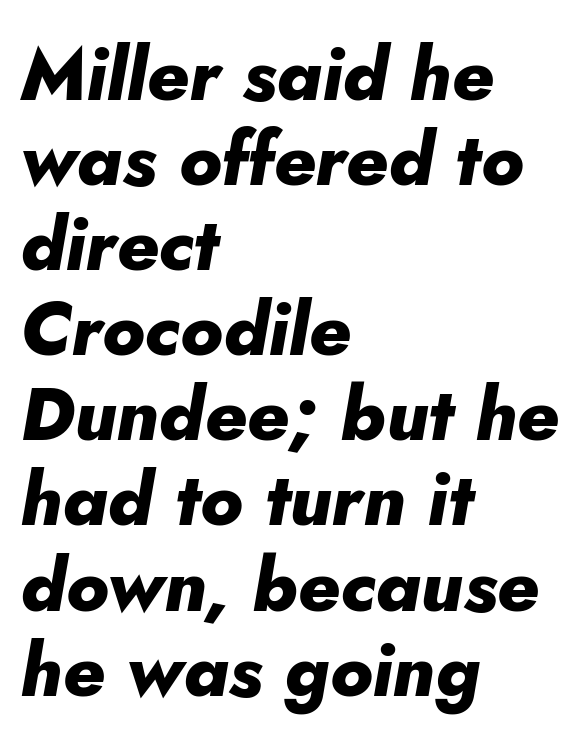
Q: Is the text bold? A: Yes.
Q: Is the text italic (slanted)? A: Yes, it leans right by about 10 degrees.
Q: Is the text underlined? A: No.
Q: How is the paragraph aligned? A: Left-aligned.
Q: Is the spacing between letters normal or unusually wide? A: Normal.
Q: Is the spacing between lines tight, normal or loose? A: Tight.
Q: Width (condensed, normal, or wide)? A: Normal.
Q: Stroke contrast? A: Low.
Q: x-height? A: Small.
Q: Monospaced? A: No.
